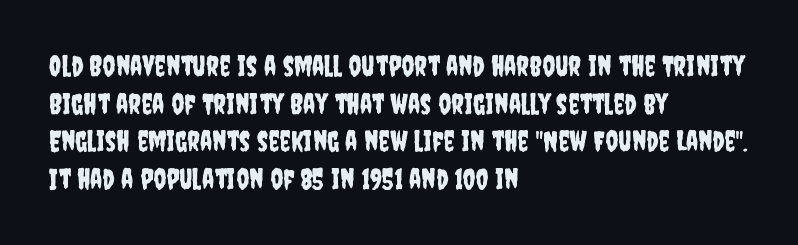
Q: Is the text italic (slanted)? A: No, it is upright.
Q: Is the typeface a serif or a sans-serif typeface? A: Sans-serif.
Q: Is the text underlined? A: No.
Q: How is the paragraph aligned? A: Left-aligned.
Q: Is the spacing between letters normal or unusually wide? A: Normal.
Q: Is the spacing between lines tight, normal or loose? A: Normal.
Q: Width (condensed, normal, or wide)? A: Condensed.
Q: Stroke contrast? A: Low.
Q: x-height? A: Large.
Q: Monospaced? A: No.
